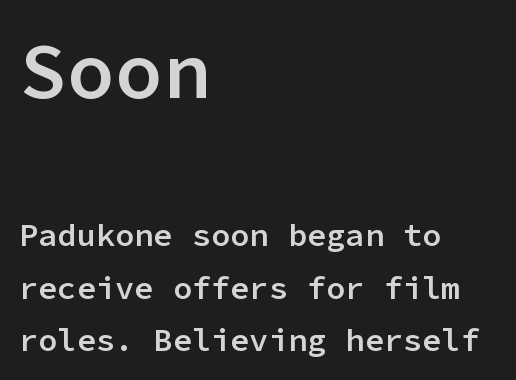
{"serif": "no", "italic": "no", "bold": "semi", "weight": "semibold", "width": "normal", "stroke_contrast": "low", "x_height": "medium", "monospaced": "yes", "underline": "no", "align": "left", "line_spacing": "normal", "line_spacing_ratio": 1.64, "letter_spacing": "normal", "letter_spacing_em": 0.0, "larger_block": "first", "size_ratio": 2.5, "glyph_px": 80}
